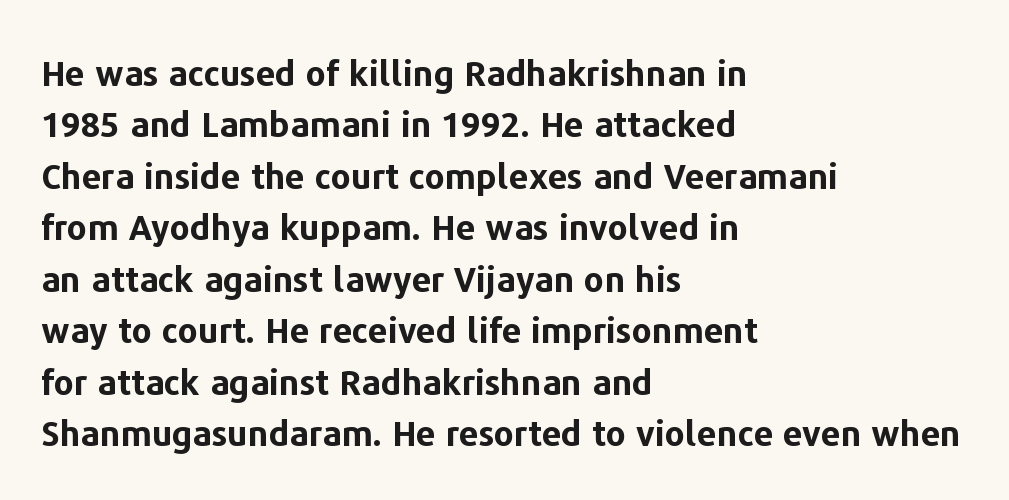
The line texture is even and compact thanks to regular tracking. A typesetter would mark this as roman, not italic. Looks like regular typesetting: each glyph gets only the width it needs. The designer left line spacing at the default. Set as a true bold cut, around the 700 mark. Plain, unruled lines of type.
